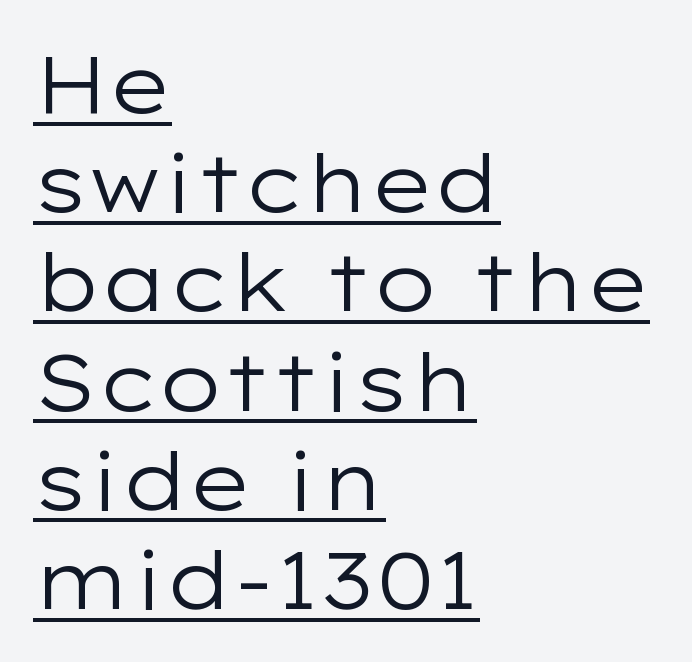
The image shows 80 px regular-weight, wide sans-serif type, upright; set left-aligned, line spacing 1.24x, normal letter spacing, underlined; low stroke contrast and a medium x-height.
